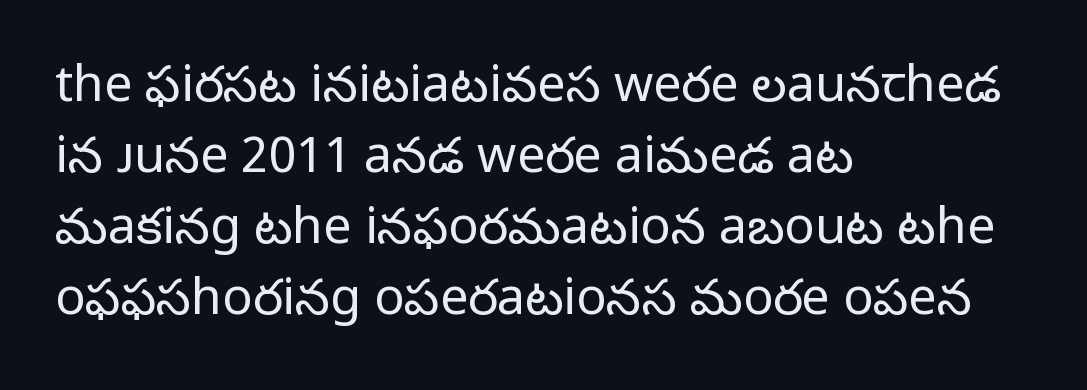
{"serif": "no", "italic": "no", "bold": "no", "weight": "regular", "width": "normal", "stroke_contrast": "low", "x_height": "medium", "monospaced": "no", "underline": "no", "align": "left", "line_spacing": "normal", "line_spacing_ratio": 1.42, "letter_spacing": "normal", "letter_spacing_em": 0.0, "glyph_px": 50}
